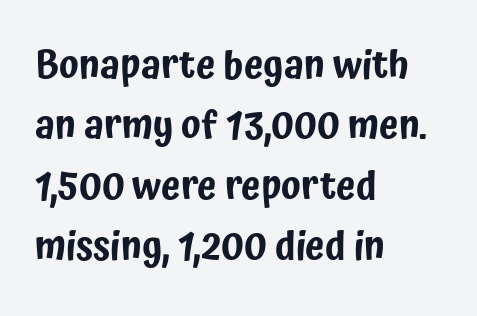
{"serif": "no", "italic": "no", "width": "condensed", "stroke_contrast": "low", "x_height": "medium", "monospaced": "no", "underline": "no", "align": "left", "line_spacing": "normal", "line_spacing_ratio": 1.55, "letter_spacing": "normal", "letter_spacing_em": 0.0, "glyph_px": 39}
